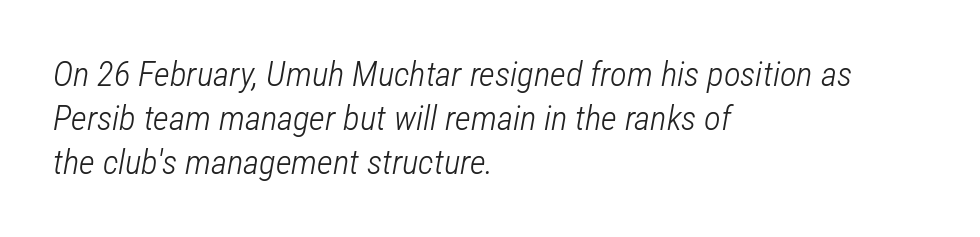
Spacing verdict: proportional, widths tailored to each character. The rendering applies a slant to the glyphs. The face looks like a standard text weight, possibly lighter. No word sits above an underline.
